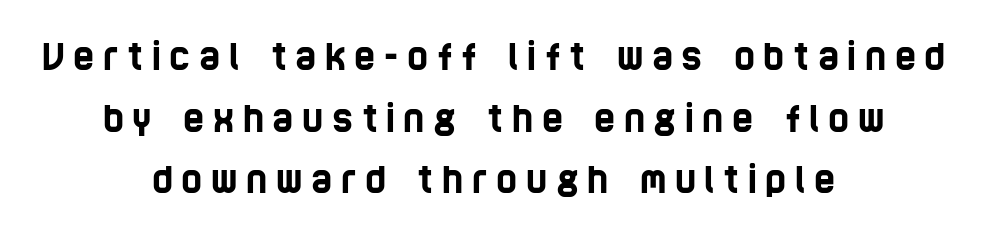
Q: Is the typeface a serif or a sans-serif typeface? A: Sans-serif.
Q: Is the text underlined? A: No.
Q: How is the paragraph aligned? A: Centered.
Q: Is the spacing between letters normal or unusually wide? A: Unusually wide.
Q: Width (condensed, normal, or wide)? A: Condensed.
Q: Stroke contrast? A: Low.
Q: x-height? A: Large.
Q: Monospaced? A: No.
